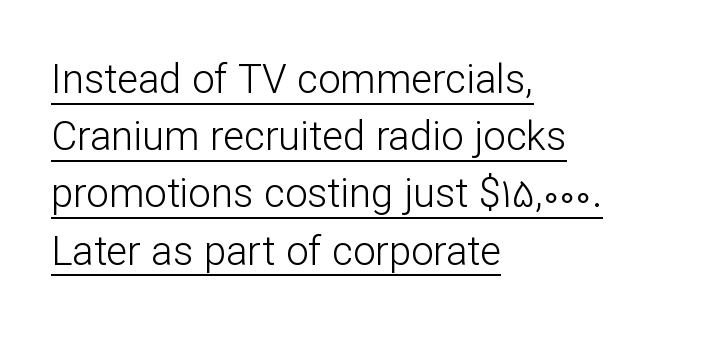
{"serif": "no", "italic": "no", "bold": "no", "weight": "light", "width": "normal", "stroke_contrast": "low", "x_height": "medium", "monospaced": "no", "underline": "yes", "align": "left", "line_spacing": "normal", "line_spacing_ratio": 1.43, "letter_spacing": "normal", "letter_spacing_em": 0.0, "glyph_px": 40}
